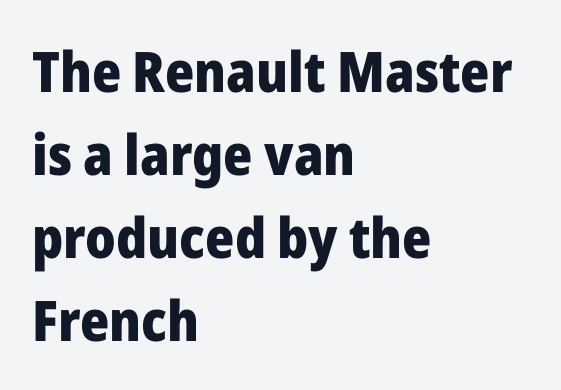
Q: Is the text bold? A: Yes.
Q: Is the text italic (slanted)? A: No, it is upright.
Q: Is the typeface a serif or a sans-serif typeface? A: Sans-serif.
Q: Is the text underlined? A: No.
Q: How is the paragraph aligned? A: Left-aligned.
Q: Is the spacing between letters normal or unusually wide? A: Normal.
Q: Is the spacing between lines tight, normal or loose? A: Normal.
Q: Width (condensed, normal, or wide)? A: Normal.
Q: Stroke contrast? A: Low.
Q: x-height? A: Medium.
Q: Monospaced? A: No.
